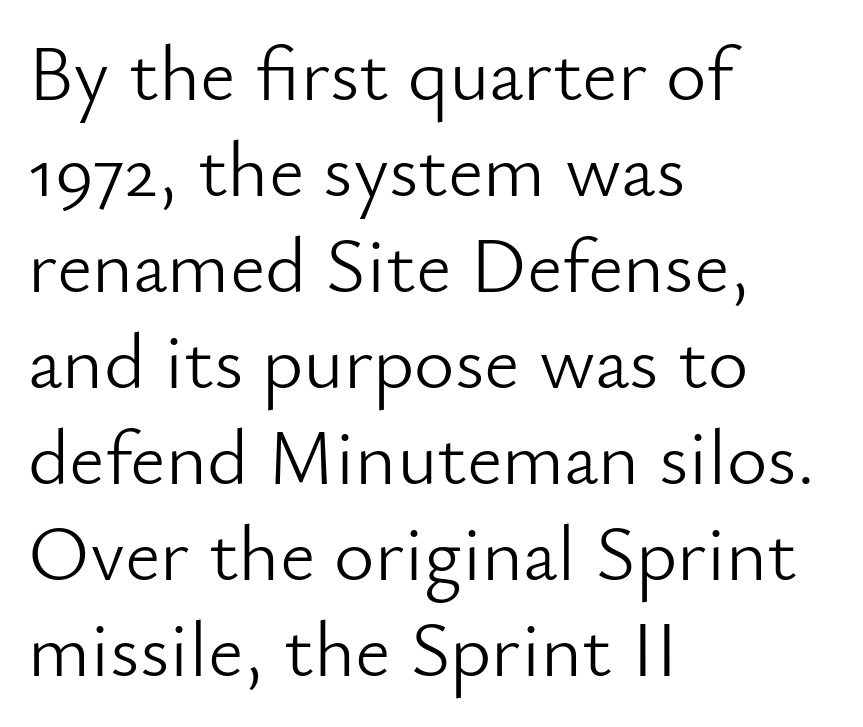
A bare baseline throughout the passage. The rendering uses natural spacing where letterforms have individual widths. Ascenders rise straight up at ninety degrees. Each letter's strokes conclude bluntly, with no projecting serifs. Weight: regular or lighter.
